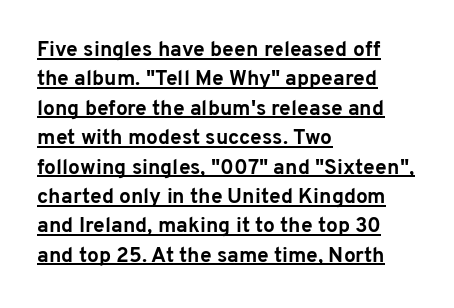
{"italic": "no", "bold": "yes", "underline": "yes", "align": "left", "line_spacing": "normal", "line_spacing_ratio": 1.4, "letter_spacing": "normal", "letter_spacing_em": 0.0, "glyph_px": 21}
